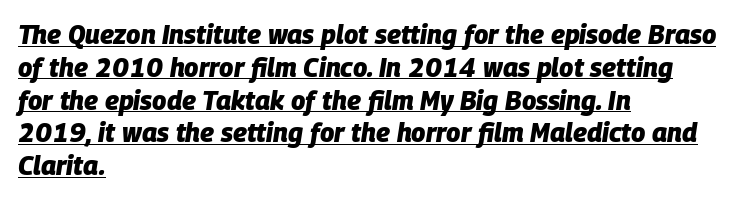
The image shows 26 px bold type, italic (leaning right); set left-aligned, normal line spacing (1.26x), normal letter spacing, underlined.
